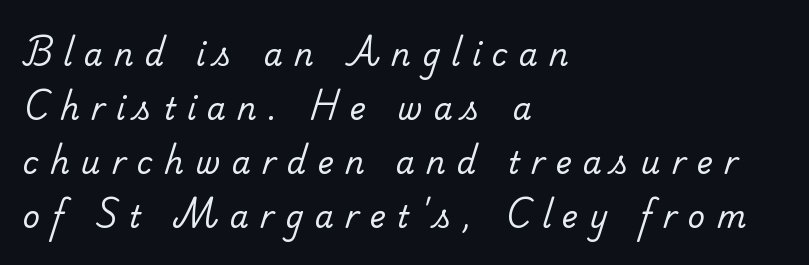
Q: Is the text bold? A: No.
Q: Is the typeface a serif or a sans-serif typeface? A: Serif.
Q: Is the text underlined? A: No.
Q: How is the paragraph aligned? A: Left-aligned.
Q: Is the spacing between letters normal or unusually wide? A: Unusually wide.
Q: Width (condensed, normal, or wide)? A: Normal.
Q: Stroke contrast? A: Low.
Q: x-height? A: Small.
Q: Monospaced? A: No.
